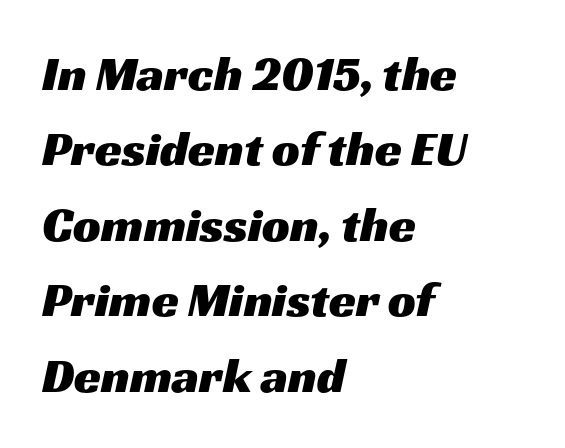
The image shows 49 px wide sans-serif type; set left-aligned, normal line spacing (1.54x), normal letter spacing, not underlined; medium stroke contrast and a medium x-height.
